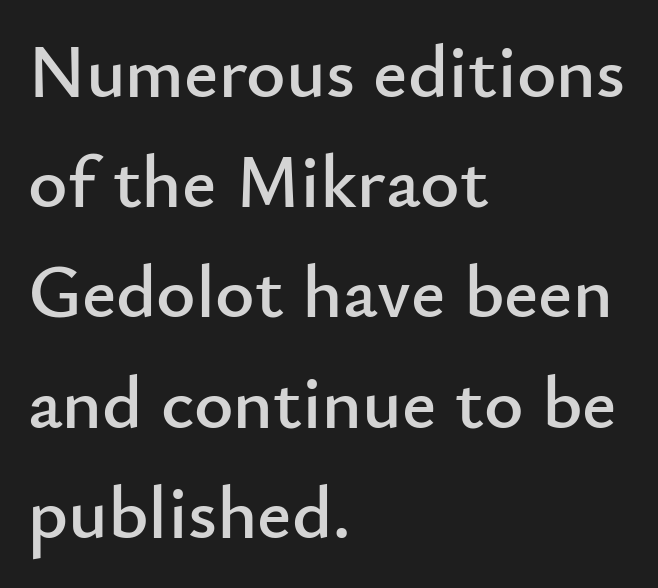
The image shows 75 px sans-serif type, upright; set left-aligned, normal line spacing (1.47x), normal letter spacing, not underlined; low stroke contrast and a small x-height.
